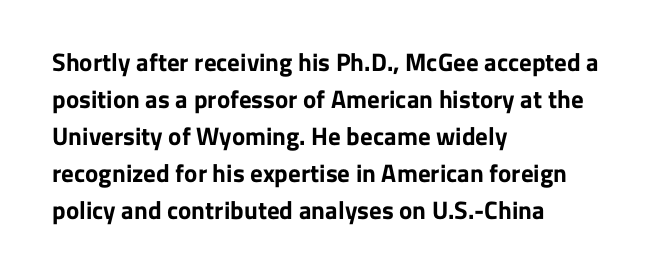
The image shows 25 px bold type, upright; set left-aligned, normal line spacing (1.48x), normal letter spacing, not underlined.
